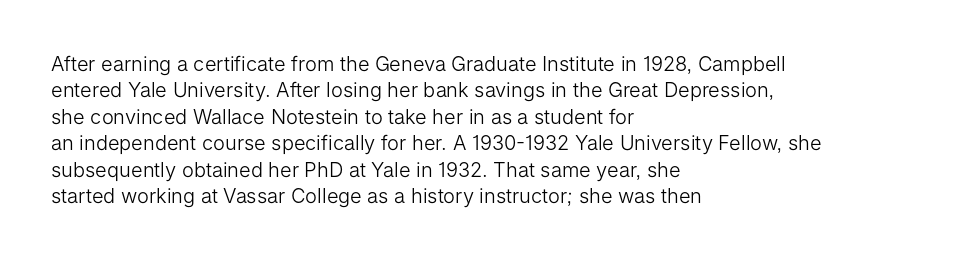
Characters remain perfectly vertical along every line. Rows of type keep a routine distance in the vertical direction. The face looks like a standard text weight, possibly lighter. Letter spacing: default. Each row of text sits above clean, open space.
